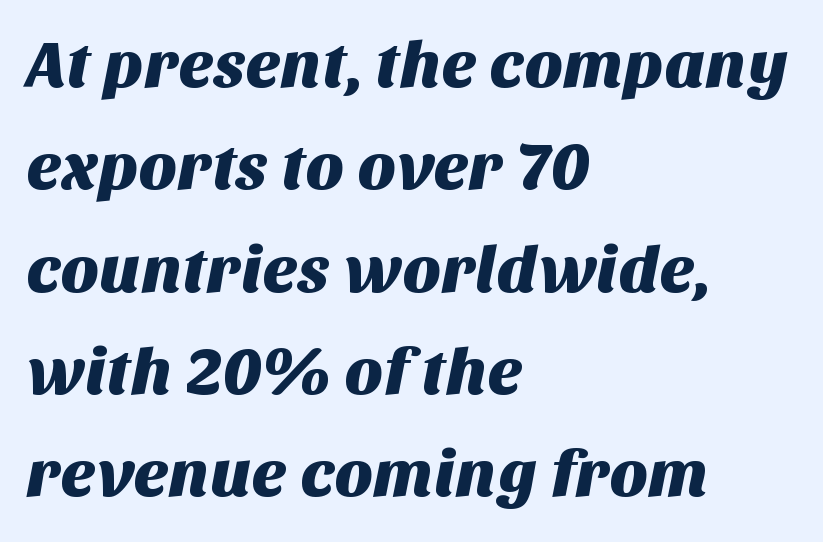
Q: Is the typeface a serif or a sans-serif typeface? A: Sans-serif.
Q: Is the text underlined? A: No.
Q: How is the paragraph aligned? A: Left-aligned.
Q: Is the spacing between letters normal or unusually wide? A: Normal.
Q: Is the spacing between lines tight, normal or loose? A: Normal.
Q: Width (condensed, normal, or wide)? A: Normal.
Q: Stroke contrast? A: Medium.
Q: x-height? A: Large.
Q: Monospaced? A: No.
